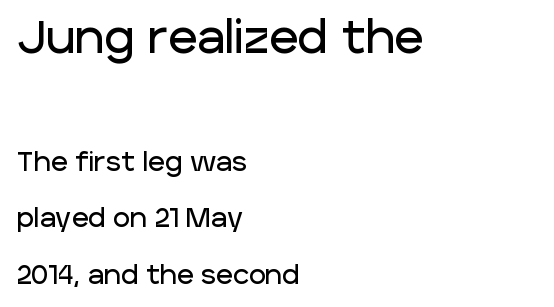
Q: Is the text italic (slanted)? A: No, it is upright.
Q: Is the typeface a serif or a sans-serif typeface? A: Sans-serif.
Q: Is the text underlined? A: No.
Q: How is the paragraph aligned? A: Left-aligned.
Q: Is the spacing between letters normal or unusually wide? A: Normal.
Q: Is the spacing between lines tight, normal or loose? A: Loose.
Q: Which block of text is set in a larger size, the first (top) or the second (bottom)? A: The first (top) one.
Q: Width (condensed, normal, or wide)? A: Normal.
Q: Stroke contrast? A: Low.
Q: x-height? A: Large.
Q: Monospaced? A: No.
